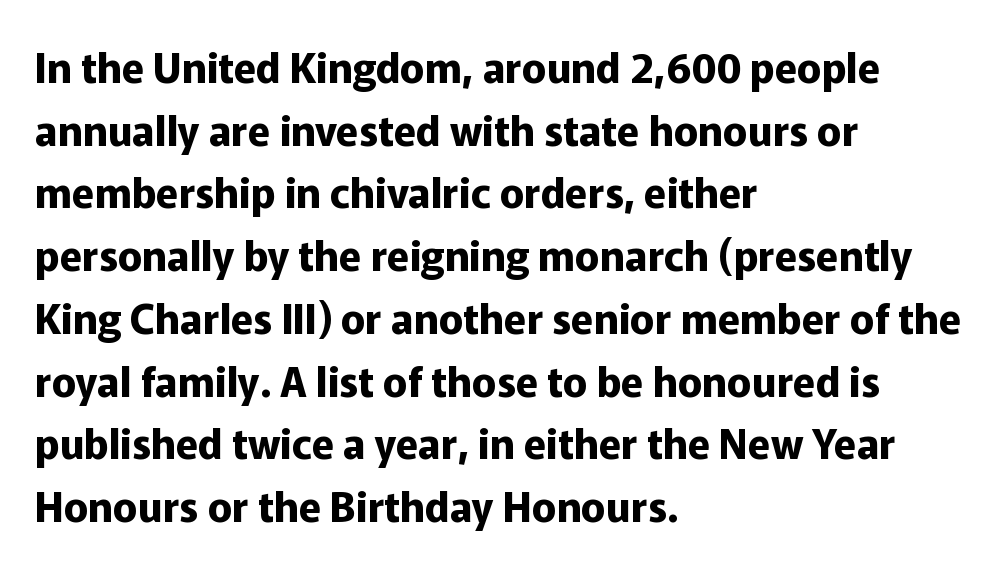
Character widths vary here, with narrow letters taking less room than wide ones. Ordinary non-slanted type is in use. Words float on clear page, feet unadorned. Visually the block forms a straight wall on the left and a jagged coastline on the right.
